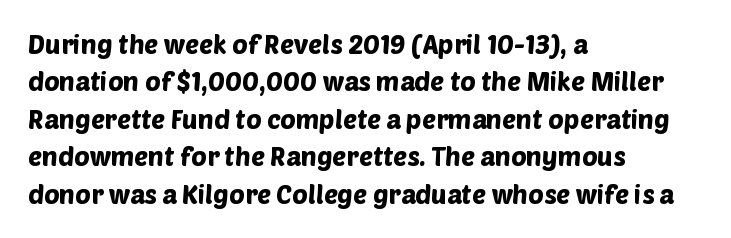
Underline: absent. Letter spacing: default. These lines stack with their left ends in a neat column. Regular leading.
